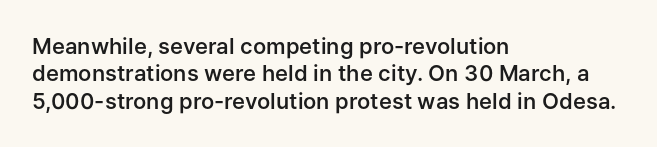
Typographic density is moderately raised because the face is semibold. Vertical strokes here are truly vertical. Between one letter and the next there's only the usual sliver of space. The setting favours the left margin, as ordinary paragraphs usually do.
